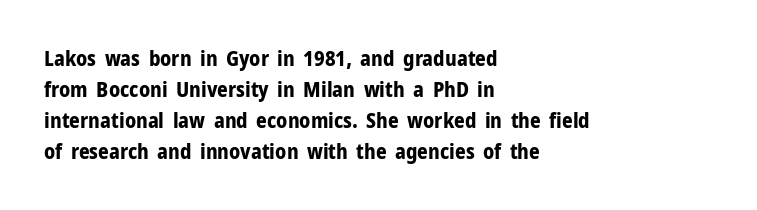
Posture: vertical. A classic flush-left, rag-right setting is used for this passage. Horizontal bands of white between lines are of average thickness. Each word holds together tightly as a unit, with standard inter-letter gaps. The font is running at its bold setting.
